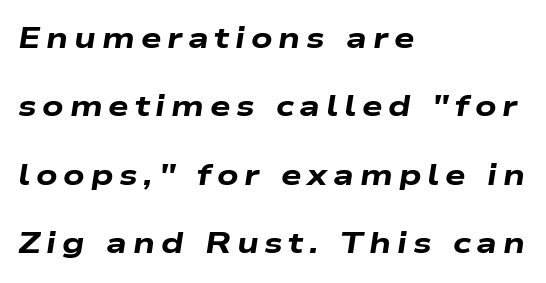
The image shows 29 px heavy, wide type, italic (leaning right); set left-aligned, loose line spacing (2.36x), unusually wide letter spacing (+0.2 em), not underlined; low stroke contrast and a medium x-height.
